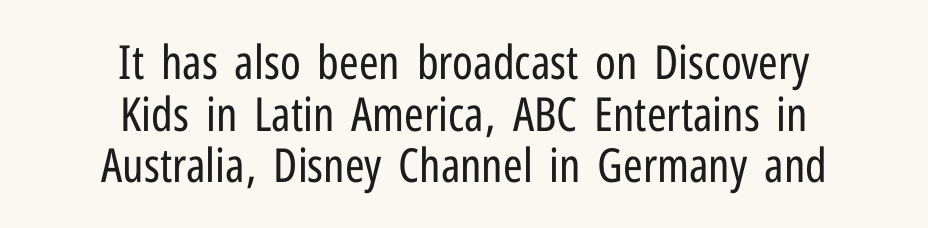
{"serif": "no", "italic": "no", "bold": "no", "weight": "regular", "width": "condensed", "stroke_contrast": "low", "x_height": "medium", "monospaced": "no", "underline": "no", "align": "center", "line_spacing": "tight", "line_spacing_ratio": 1.1, "letter_spacing": "normal", "letter_spacing_em": 0.0, "glyph_px": 47}
